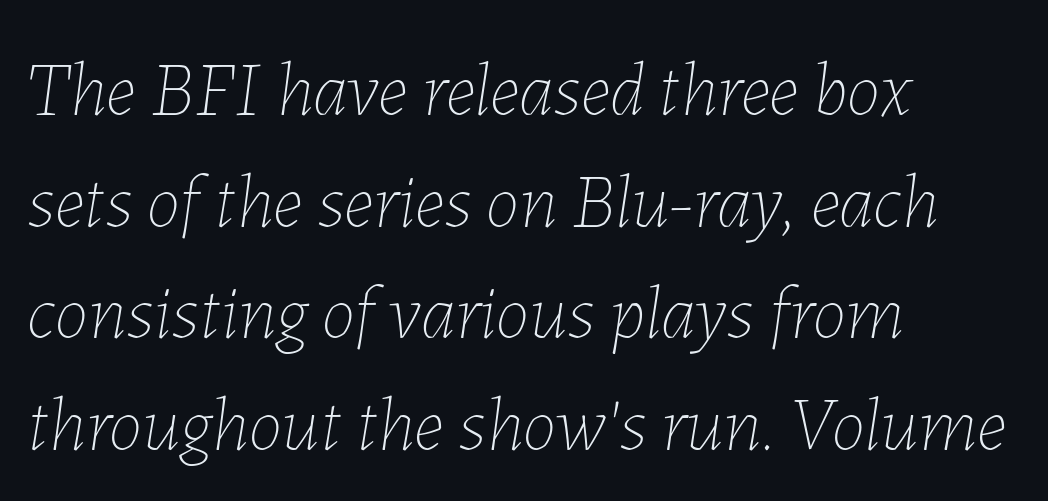
{"italic": "yes", "lean": "right", "slant_degrees": 7, "bold": "no", "weight": "thin", "width": "normal", "stroke_contrast": "low", "x_height": "medium", "monospaced": "no", "underline": "no", "align": "left", "line_spacing": "normal", "line_spacing_ratio": 1.47, "letter_spacing": "normal", "letter_spacing_em": 0.0, "glyph_px": 76}
